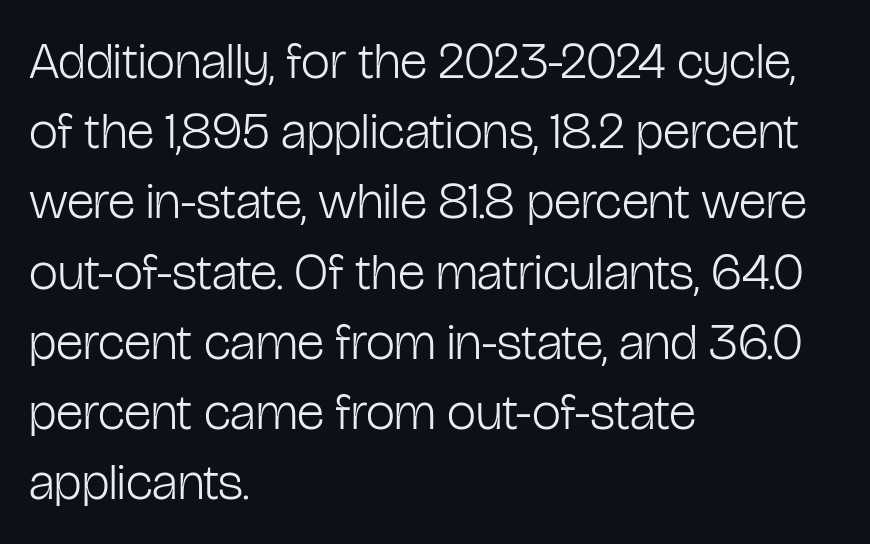
{"serif": "no", "italic": "no", "bold": "no", "weight": "light", "width": "condensed", "stroke_contrast": "low", "x_height": "medium", "monospaced": "no", "underline": "no", "align": "left", "line_spacing": "normal", "line_spacing_ratio": 1.35, "letter_spacing": "normal", "letter_spacing_em": 0.0, "glyph_px": 52}
